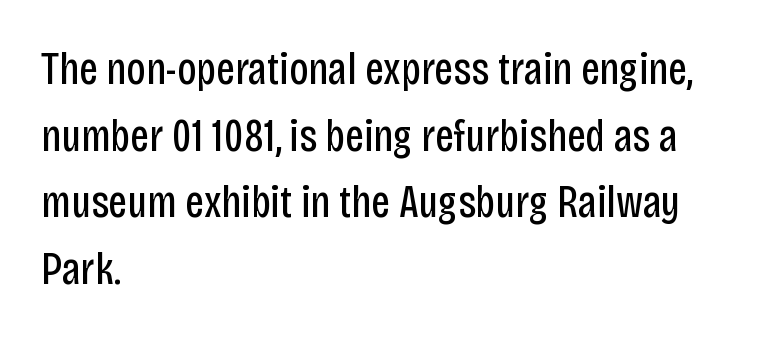
{"serif": "no", "italic": "no", "bold": "no", "weight": "regular", "width": "condensed", "stroke_contrast": "low", "x_height": "large", "monospaced": "no", "underline": "no", "align": "left", "line_spacing": "normal", "line_spacing_ratio": 1.45, "letter_spacing": "normal", "letter_spacing_em": 0.0, "glyph_px": 46}
